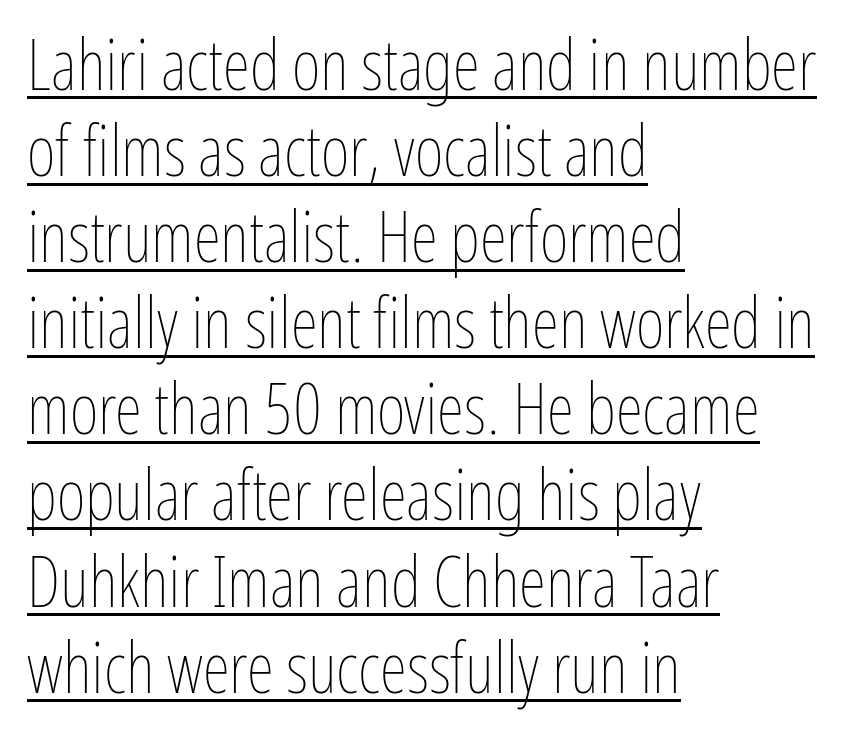
{"italic": "no", "bold": "no", "weight": "thin", "width": "condensed", "stroke_contrast": "low", "x_height": "medium", "monospaced": "no", "underline": "yes", "align": "left", "line_spacing_ratio": 1.23, "letter_spacing": "normal", "letter_spacing_em": 0.0, "glyph_px": 70}
